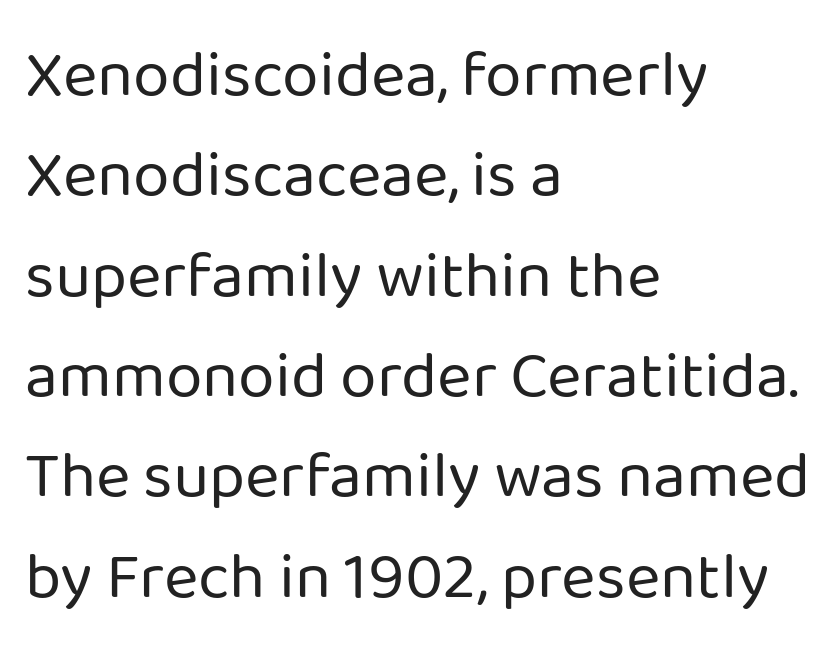
{"serif": "no", "italic": "no", "bold": "no", "weight": "regular", "width": "normal", "stroke_contrast": "low", "x_height": "medium", "monospaced": "no", "underline": "no", "align": "left", "line_spacing": "normal", "line_spacing_ratio": 1.52, "letter_spacing": "normal", "letter_spacing_em": 0.0, "glyph_px": 66}
